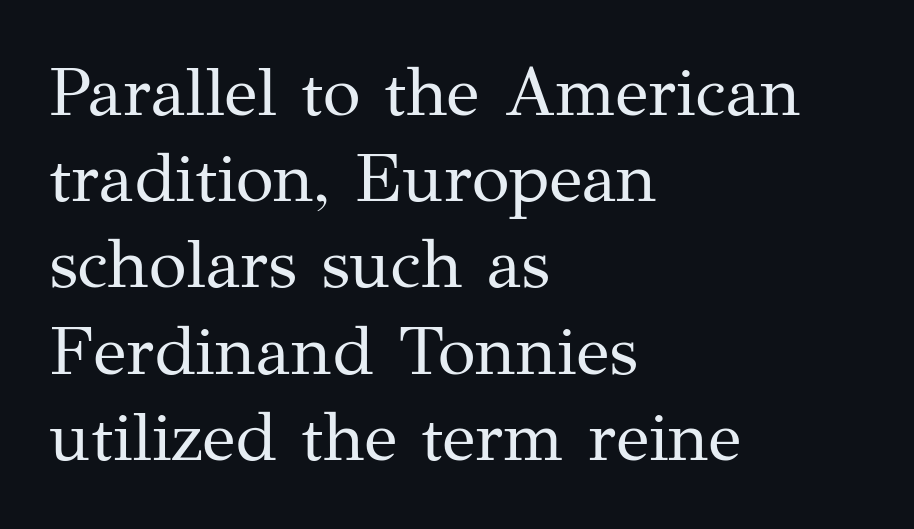
Q: Is the text bold? A: No.
Q: Is the text italic (slanted)? A: No, it is upright.
Q: Is the typeface a serif or a sans-serif typeface? A: Serif.
Q: Is the text underlined? A: No.
Q: How is the paragraph aligned? A: Left-aligned.
Q: Is the spacing between letters normal or unusually wide? A: Normal.
Q: Is the spacing between lines tight, normal or loose? A: Normal.
Q: Width (condensed, normal, or wide)? A: Normal.
Q: Stroke contrast? A: Medium.
Q: x-height? A: Medium.
Q: Monospaced? A: No.
